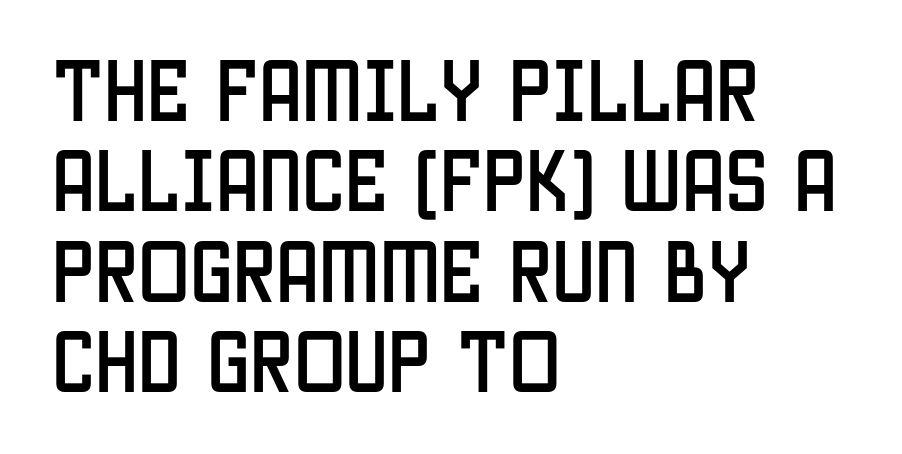
The image shows 69 px condensed sans-serif type, upright; set left-aligned, normal line spacing (1.31x), normal letter spacing, not underlined; low stroke contrast and a large x-height.
